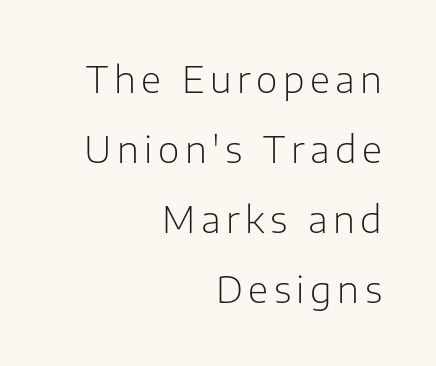
The image shows 37 px light sans-serif type, upright; set right-aligned, line spacing 1.89x, not underlined; low stroke contrast and a medium x-height.
